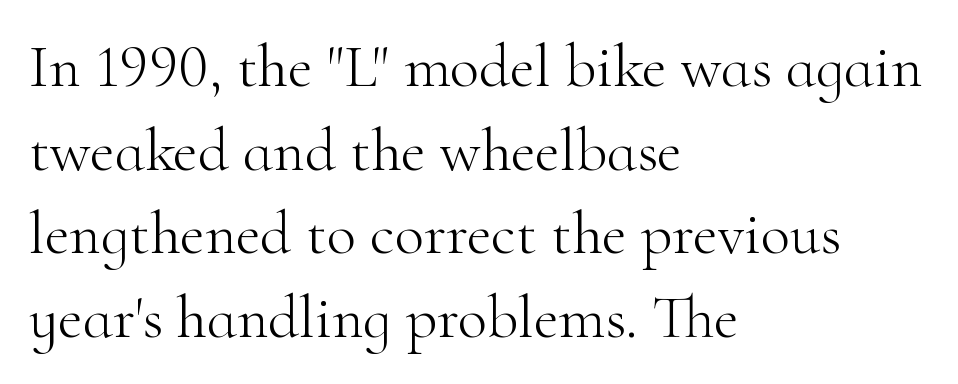
Q: Is the text bold? A: No.
Q: Is the text italic (slanted)? A: No, it is upright.
Q: Is the typeface a serif or a sans-serif typeface? A: Serif.
Q: Is the text underlined? A: No.
Q: How is the paragraph aligned? A: Left-aligned.
Q: Is the spacing between letters normal or unusually wide? A: Normal.
Q: Is the spacing between lines tight, normal or loose? A: Normal.
Q: Width (condensed, normal, or wide)? A: Normal.
Q: Stroke contrast? A: High.
Q: x-height? A: Small.
Q: Monospaced? A: No.
